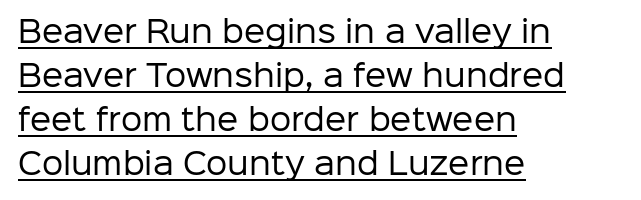
{"serif": "no", "italic": "no", "bold": "no", "weight": "regular", "width": "normal", "stroke_contrast": "low", "x_height": "medium", "monospaced": "no", "underline": "yes", "align": "left", "line_spacing": "normal", "line_spacing_ratio": 1.47, "letter_spacing": "normal", "letter_spacing_em": 0.0, "glyph_px": 30}
